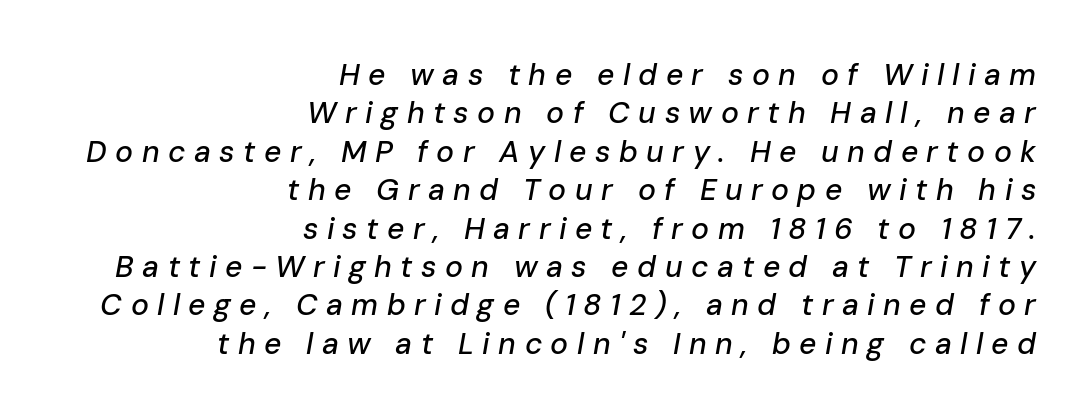
The lettering tilts uniformly, giving the passage an italic look. Between one letter and the next there's a generous, obvious gap. The face used here is proportionally spaced, like ordinary book or web type. The rendering anchors every line to the right-hand side. Just letters on the line, the space beneath them empty.
